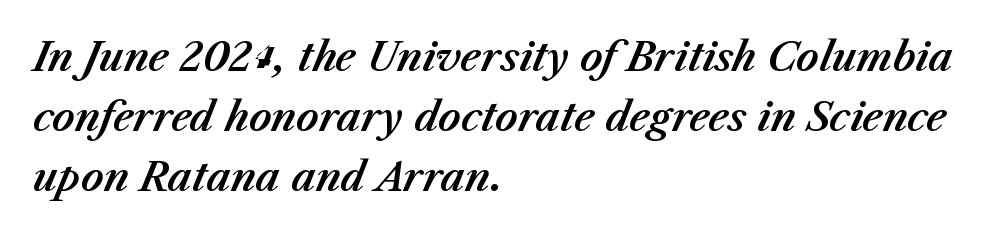
{"italic": "yes", "lean": "right", "slant_degrees": 23, "width": "normal", "stroke_contrast": "medium", "x_height": "medium", "monospaced": "no", "underline": "no", "align": "left", "line_spacing": "normal", "line_spacing_ratio": 1.54, "letter_spacing": "normal", "letter_spacing_em": 0.0, "glyph_px": 39}
